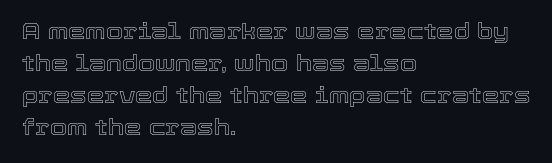
The image shows 22 px text type, upright; set left-aligned, normal line spacing (1.46x), normal letter spacing, not underlined.
